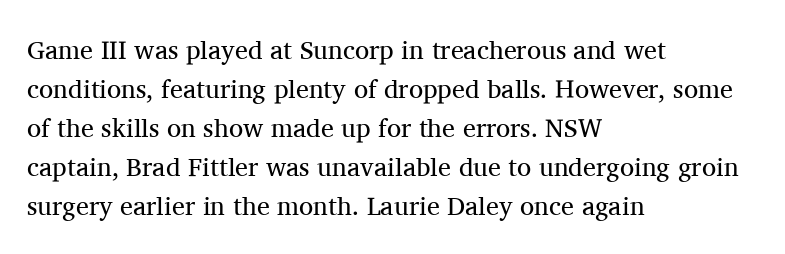
The image shows 26 px text type, upright; set left-aligned, normal line spacing (1.5x), normal letter spacing, not underlined.
